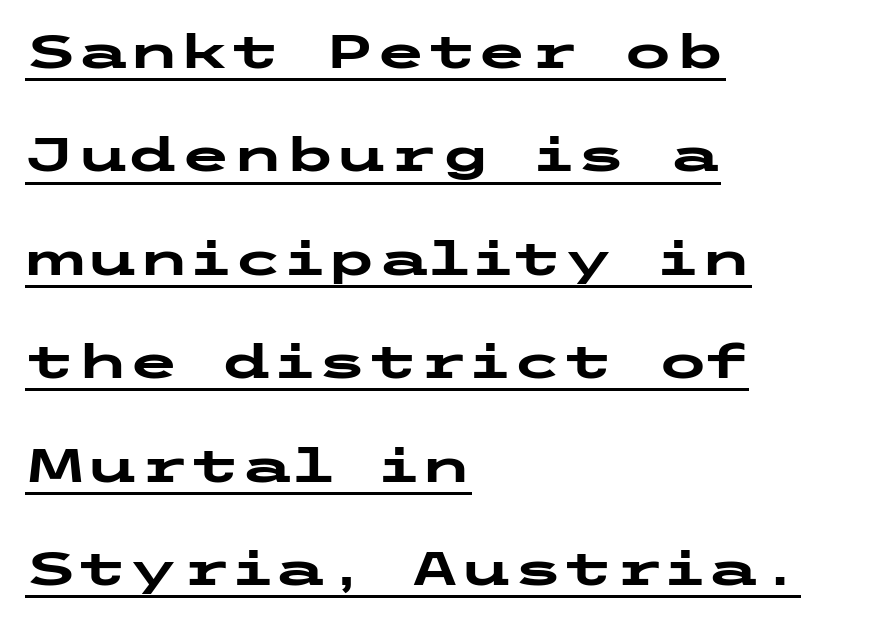
The line texture is even and compact thanks to regular tracking. What kind of face is this? One without serifs — a sans. Beneath each row of characters lies a ruled line. Airy leading. The typesetter chose a ragged-right arrangement here.
